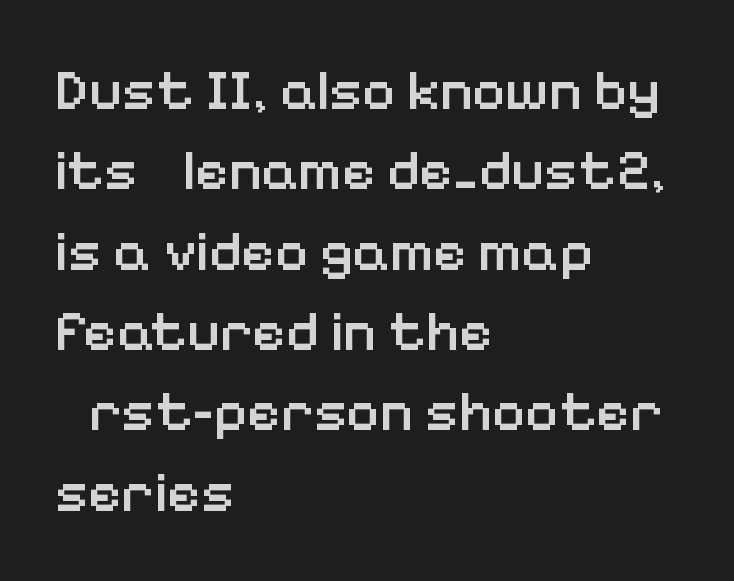
Decoration check: the copy has no underline. Classification — sans serif. The passage shown is semibold, sitting just below true bold. Varying glyph widths throughout — classic text-font behaviour. Notice how the stems are strictly vertical — no italics here.
